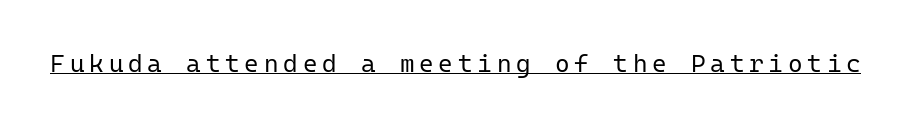
Q: Is the text bold? A: No.
Q: Is the text italic (slanted)? A: No, it is upright.
Q: Is the text underlined? A: Yes.
